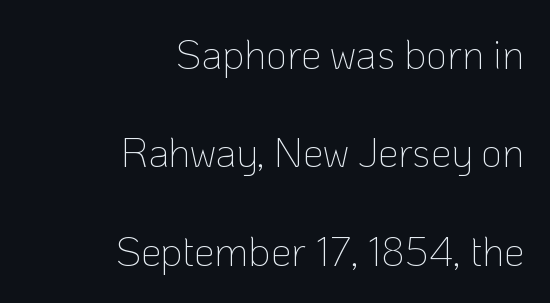
The image shows 41 px thin sans-serif type, upright; set right-aligned, loose line spacing (2.4x), normal letter spacing, not underlined; low stroke contrast and a medium x-height.
